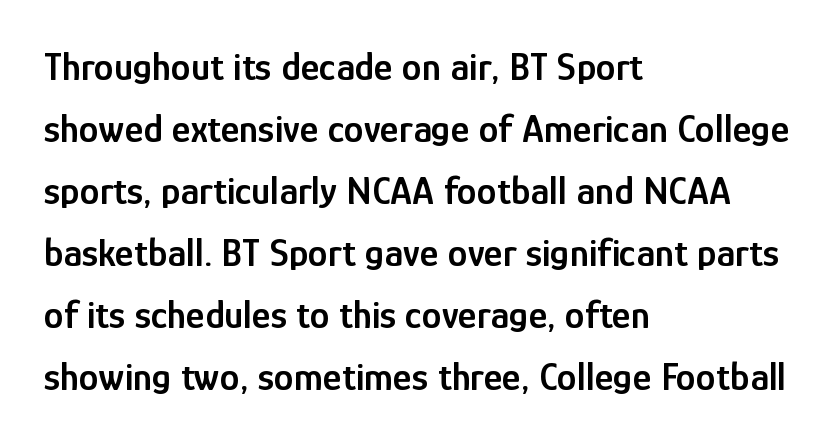
The ragged edge is on the right, which tells us the setting is flush left. Each letter keeps its own natural width here, so spacing adapts to shape. Type style note: lacks serifs. The specimen reads as upright at a glance.
